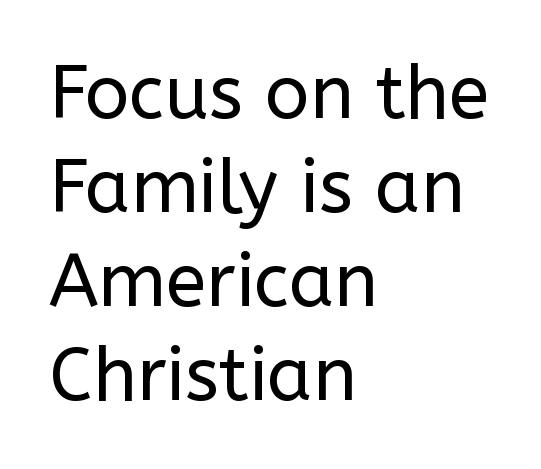
{"serif": "no", "italic": "no", "bold": "no", "weight": "regular", "width": "normal", "stroke_contrast": "low", "x_height": "medium", "monospaced": "no", "underline": "no", "align": "left", "line_spacing": "normal", "line_spacing_ratio": 1.27, "letter_spacing": "normal", "letter_spacing_em": 0.0, "glyph_px": 74}
